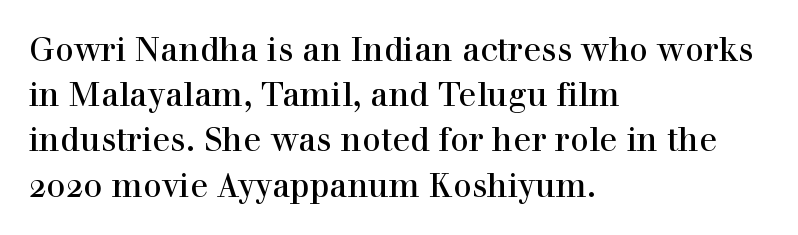
The image shows 33 px serif type, upright; set left-aligned, normal line spacing (1.37x), normal letter spacing, not underlined; a medium x-height.
